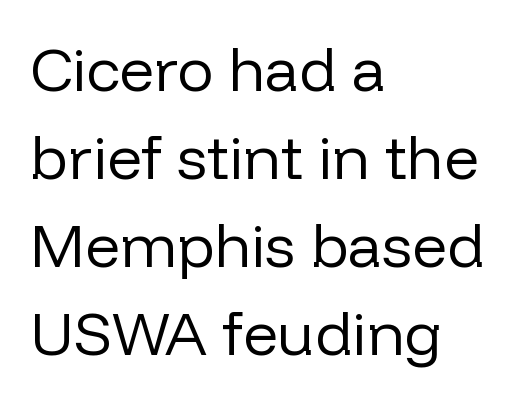
Q: Is the text bold? A: No.
Q: Is the text italic (slanted)? A: No, it is upright.
Q: Is the typeface a serif or a sans-serif typeface? A: Sans-serif.
Q: Is the text underlined? A: No.
Q: How is the paragraph aligned? A: Left-aligned.
Q: Is the spacing between letters normal or unusually wide? A: Normal.
Q: Is the spacing between lines tight, normal or loose? A: Normal.
Q: Width (condensed, normal, or wide)? A: Normal.
Q: Stroke contrast? A: Low.
Q: x-height? A: Medium.
Q: Monospaced? A: No.
